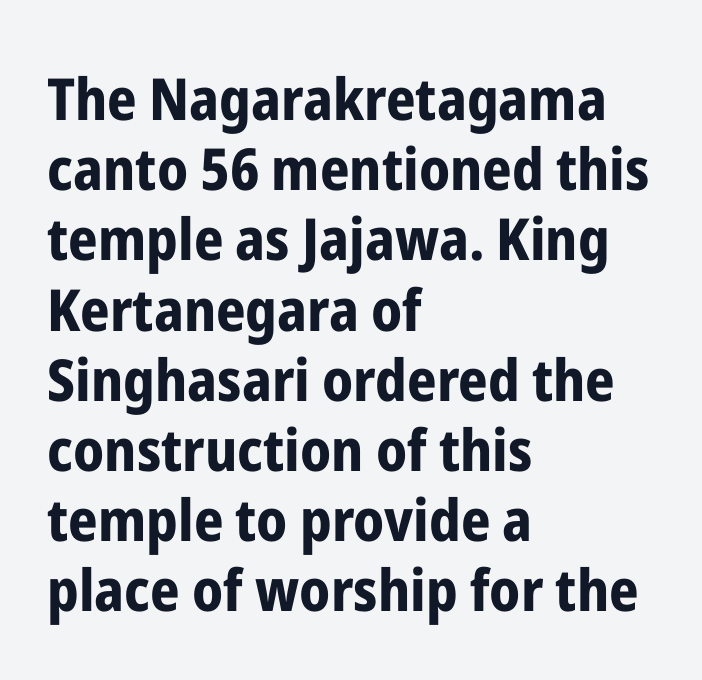
Q: Is the text bold? A: Yes.
Q: Is the text italic (slanted)? A: No, it is upright.
Q: Is the typeface a serif or a sans-serif typeface? A: Sans-serif.
Q: Is the text underlined? A: No.
Q: How is the paragraph aligned? A: Left-aligned.
Q: Is the spacing between letters normal or unusually wide? A: Normal.
Q: Width (condensed, normal, or wide)? A: Condensed.
Q: Stroke contrast? A: Low.
Q: x-height? A: Medium.
Q: Monospaced? A: No.
